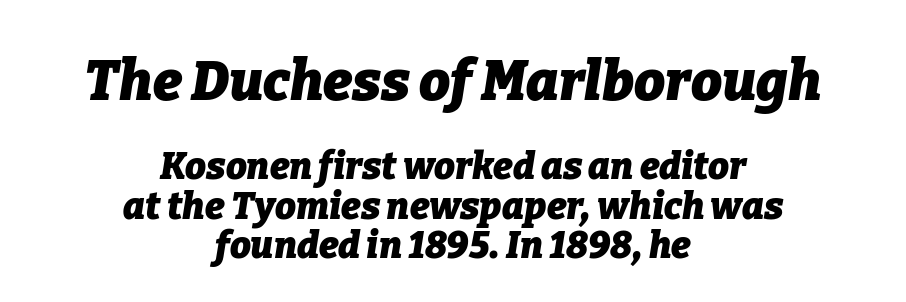
{"italic": "yes", "lean": "right", "slant_degrees": 9, "bold": "yes", "weight": "heavy", "width": "normal", "stroke_contrast": "low", "x_height": "medium", "monospaced": "no", "underline": "no", "align": "center", "line_spacing": "tight", "line_spacing_ratio": 1.06, "letter_spacing": "normal", "letter_spacing_em": 0.0, "larger_block": "first", "size_ratio": 1.49, "glyph_px": 55}
